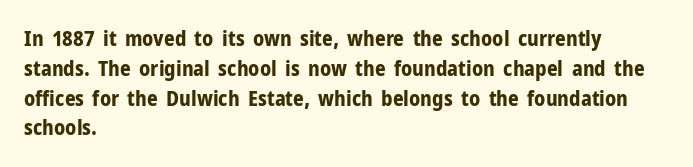
Q: Is the text bold? A: Yes.
Q: Is the text italic (slanted)? A: No, it is upright.
Q: Is the text underlined? A: No.
Q: How is the paragraph aligned? A: Left-aligned.
Q: Is the spacing between letters normal or unusually wide? A: Normal.
Q: Is the spacing between lines tight, normal or loose? A: Normal.
